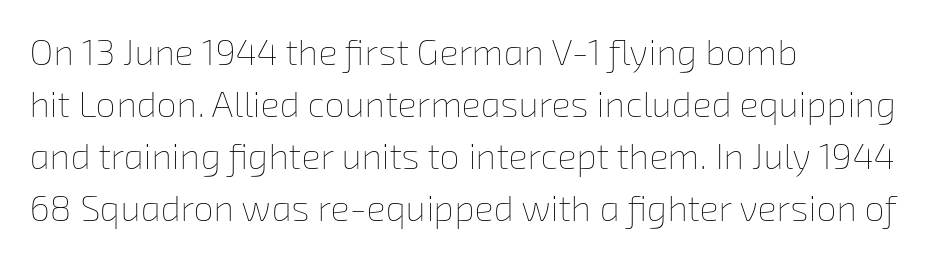
Q: Is the text bold? A: No.
Q: Is the text underlined? A: No.
Q: How is the paragraph aligned? A: Left-aligned.
Q: Is the spacing between letters normal or unusually wide? A: Normal.
Q: Is the spacing between lines tight, normal or loose? A: Normal.
Q: Width (condensed, normal, or wide)? A: Normal.
Q: Stroke contrast? A: Low.
Q: x-height? A: Medium.
Q: Monospaced? A: No.
